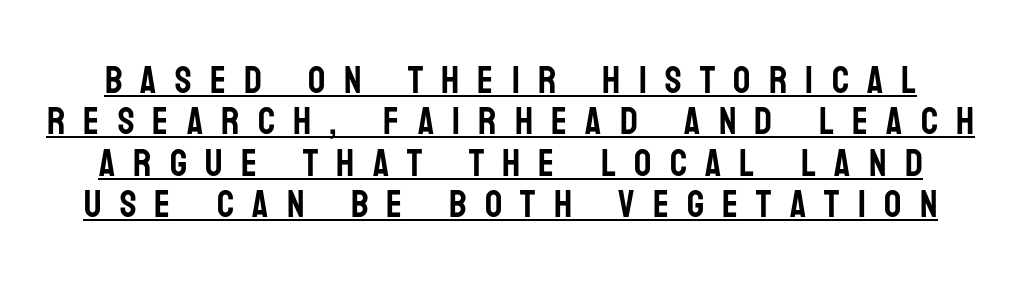
{"serif": "no", "italic": "no", "width": "condensed", "stroke_contrast": "low", "x_height": "large", "monospaced": "no", "underline": "yes", "line_spacing": "tight", "line_spacing_ratio": 1.09, "letter_spacing": "wide", "letter_spacing_em": 0.48, "glyph_px": 38}
